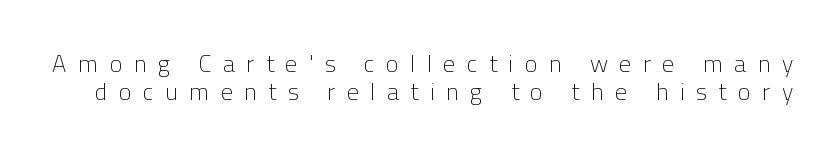
The image shows 24 px text type, upright; set line spacing 1.16x, unusually wide letter spacing (+0.48 em), not underlined.
